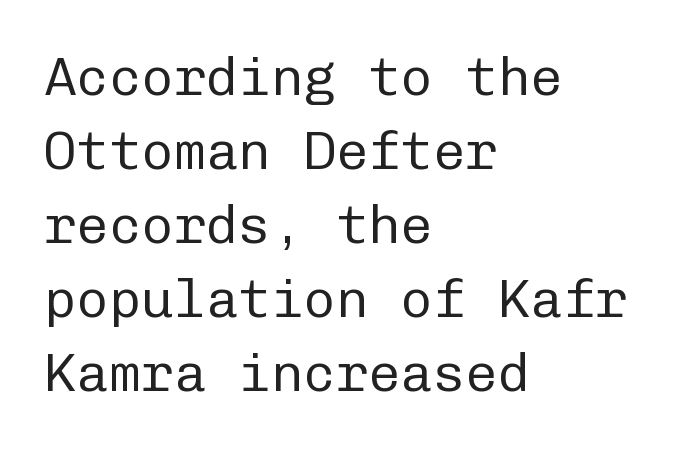
The vertical gap from one line to the next is medium. Notice how the passage keeps a crisp vertical edge on the left only. A roman cut, with each character standing at attention. A typesetter would call this monospace, since all characters share one set width. Stroke thickness stays within the range of a standard reading face or lighter.
